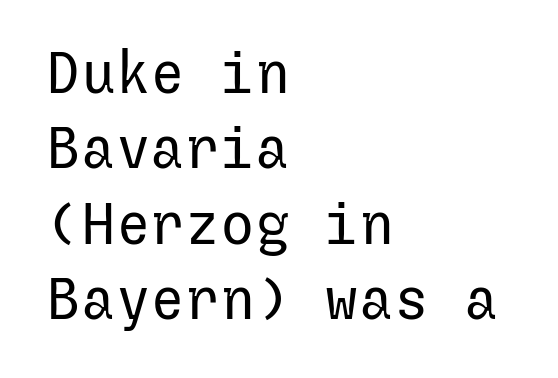
{"serif": "no", "italic": "no", "bold": "no", "weight": "regular", "width": "normal", "stroke_contrast": "low", "x_height": "medium", "underline": "no", "align": "left", "line_spacing": "normal", "line_spacing_ratio": 1.3, "letter_spacing": "normal", "letter_spacing_em": 0.0, "glyph_px": 58}
